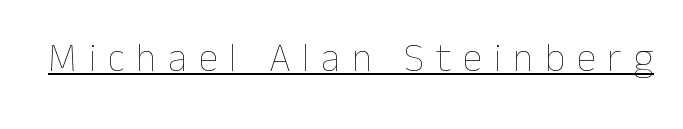
Q: Is the text bold? A: No.
Q: Is the text italic (slanted)? A: No, it is upright.
Q: Is the text underlined? A: Yes.
Q: Is the spacing between letters normal or unusually wide? A: Unusually wide.
Q: Width (condensed, normal, or wide)? A: Normal.
Q: Stroke contrast? A: Low.
Q: x-height? A: Medium.
Q: Monospaced? A: No.
